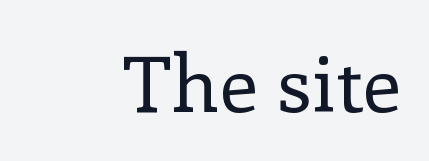
Is this a fixed-width face? No — the glyphs have proportional, varying widths. Think standard paragraph weight, or any step lighter than that. This is serif lettering, the kind often seen in printed books. Nothing unusual about the tracking: characters are spaced as the font intends. Underlining? Definitely not there.
